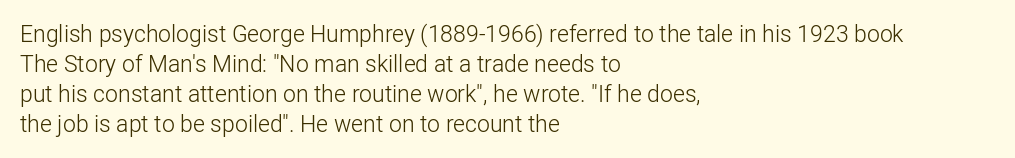
Q: Is the text bold? A: No.
Q: Is the text italic (slanted)? A: No, it is upright.
Q: Is the text underlined? A: No.
Q: How is the paragraph aligned? A: Left-aligned.
Q: Is the spacing between letters normal or unusually wide? A: Normal.
Q: Is the spacing between lines tight, normal or loose? A: Normal.
